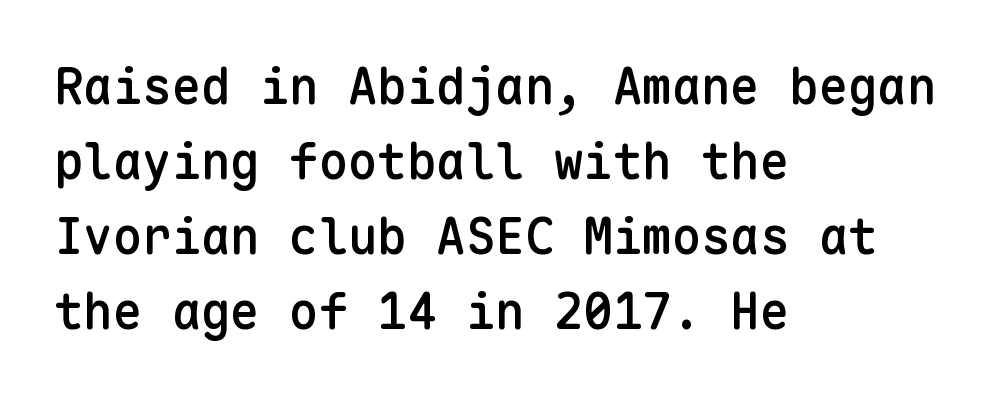
Q: Is the text bold? A: Semi-bold.
Q: Is the text italic (slanted)? A: No, it is upright.
Q: Is the typeface a serif or a sans-serif typeface? A: Sans-serif.
Q: Is the text underlined? A: No.
Q: How is the paragraph aligned? A: Left-aligned.
Q: Is the spacing between letters normal or unusually wide? A: Normal.
Q: Is the spacing between lines tight, normal or loose? A: Normal.
Q: Width (condensed, normal, or wide)? A: Normal.
Q: Stroke contrast? A: Low.
Q: x-height? A: Medium.
Q: Monospaced? A: Yes.
